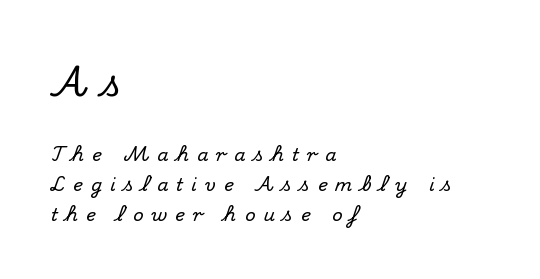
Q: Is the text italic (slanted)? A: Yes.
Q: Is the typeface a serif or a sans-serif typeface? A: Serif.
Q: Is the text underlined? A: No.
Q: How is the paragraph aligned? A: Left-aligned.
Q: Is the spacing between letters normal or unusually wide? A: Unusually wide.
Q: Is the spacing between lines tight, normal or loose? A: Normal.
Q: Which block of text is set in a larger size, the first (top) or the second (bottom)? A: The first (top) one.
Q: Width (condensed, normal, or wide)? A: Normal.
Q: Stroke contrast? A: Medium.
Q: x-height? A: Small.
Q: Monospaced? A: No.
